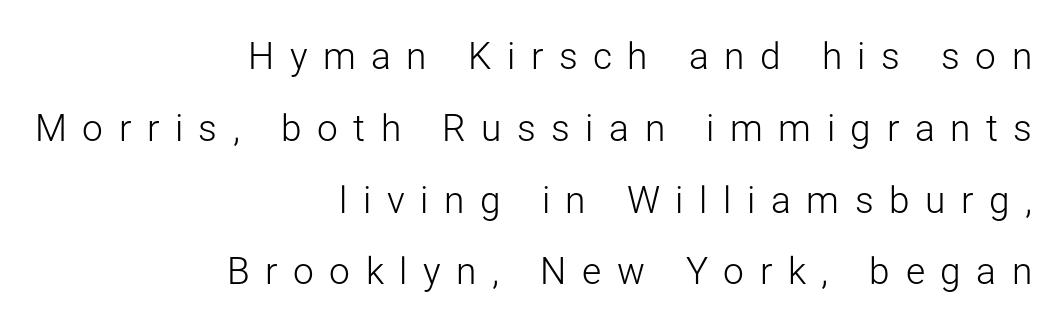
Q: Is the text bold? A: No.
Q: Is the text italic (slanted)? A: No, it is upright.
Q: Is the typeface a serif or a sans-serif typeface? A: Sans-serif.
Q: Is the text underlined? A: No.
Q: How is the paragraph aligned? A: Right-aligned.
Q: Is the spacing between letters normal or unusually wide? A: Unusually wide.
Q: Is the spacing between lines tight, normal or loose? A: Loose.
Q: Width (condensed, normal, or wide)? A: Normal.
Q: Stroke contrast? A: Low.
Q: x-height? A: Medium.
Q: Monospaced? A: No.
